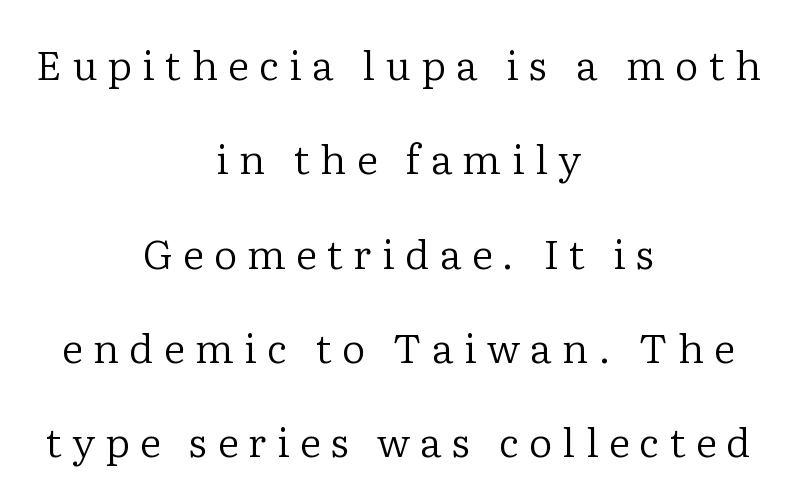
Vertical strokes here are truly vertical. Weight: not bold — regular or lighter. The space between consecutive lines is lavish. Looks like regular typesetting: each glyph gets only the width it needs. Every row of glyphs is offset so its center matches the block's center. Underline: absent.
